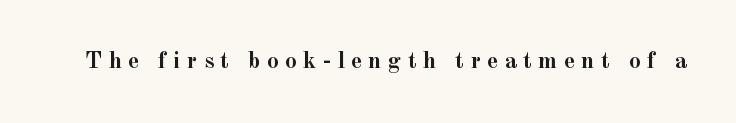
The image shows 24 px bold type, upright; set unusually wide letter spacing (+0.25 em), not underlined.
